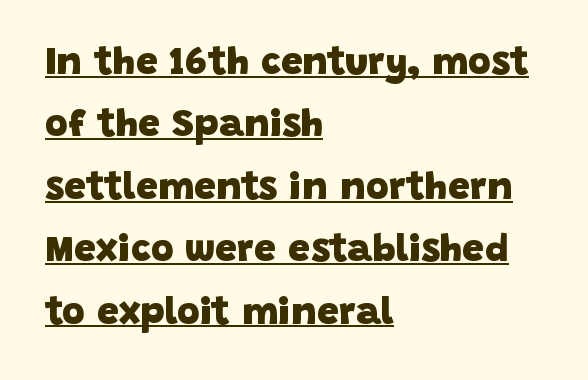
{"serif": "no", "bold": "yes", "weight": "heavy", "width": "normal", "stroke_contrast": "low", "x_height": "large", "monospaced": "no", "underline": "yes", "align": "left", "line_spacing": "normal", "line_spacing_ratio": 1.6, "letter_spacing": "normal", "letter_spacing_em": 0.0, "glyph_px": 39}
